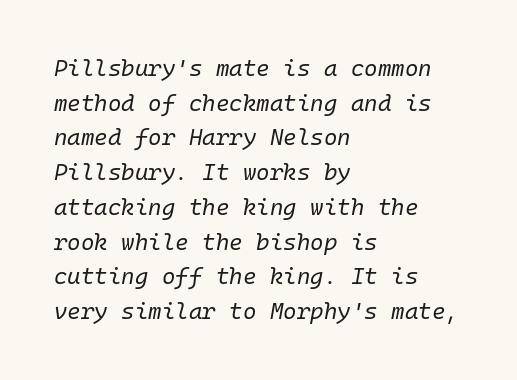
Q: Is the text bold? A: No.
Q: Is the text italic (slanted)? A: Yes, it leans right by about 10 degrees.
Q: Is the text underlined? A: No.
Q: How is the paragraph aligned? A: Left-aligned.
Q: Is the spacing between letters normal or unusually wide? A: Normal.
Q: Is the spacing between lines tight, normal or loose? A: Normal.
